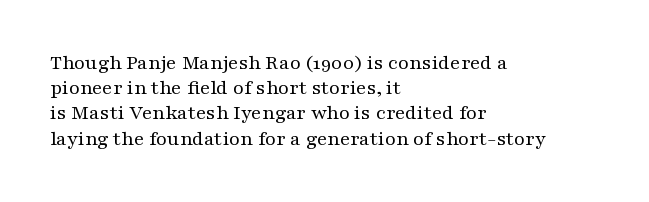
The letterforms sit shoulder to shoulder at normal distance. Typeset ragged right — the left edge is the straight one. The lettering holds an erect, upright posture throughout. Vertical stems look standard width or narrower in stroke. Beneath every word, the page is bare.
